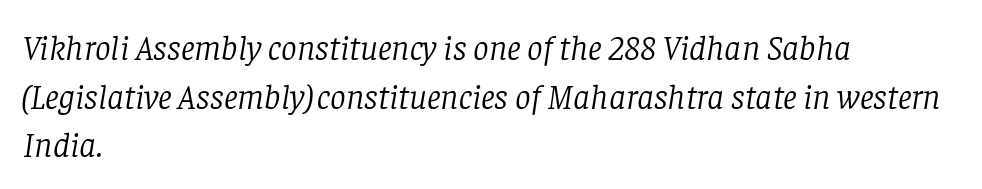
{"serif": "yes", "italic": "yes", "lean": "right", "slant_degrees": 8, "bold": "no", "weight": "light", "width": "normal", "stroke_contrast": "low", "x_height": "large", "monospaced": "no", "underline": "no", "align": "left", "line_spacing": "normal", "line_spacing_ratio": 1.39, "letter_spacing": "normal", "letter_spacing_em": 0.0, "glyph_px": 35}
